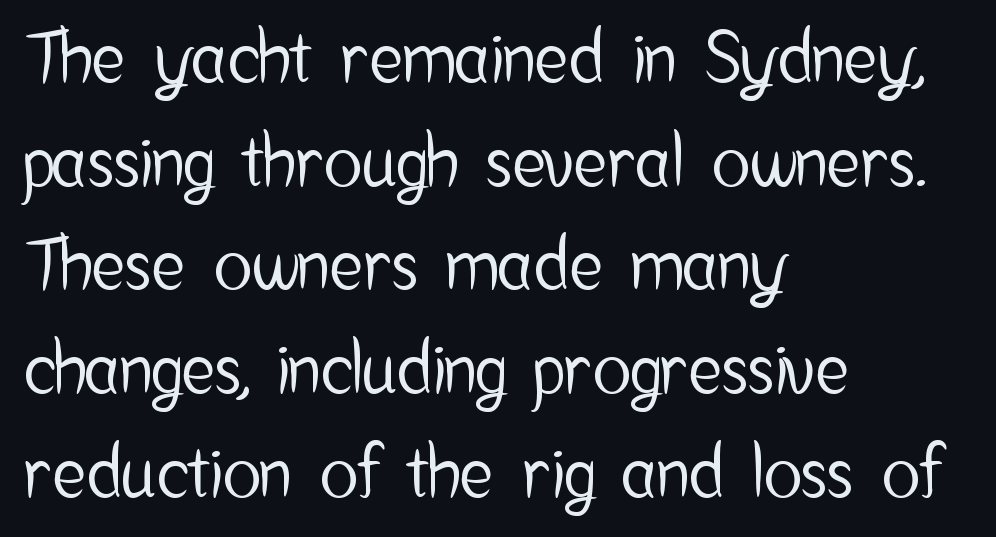
Q: Is the text italic (slanted)? A: No, it is upright.
Q: Is the typeface a serif or a sans-serif typeface? A: Sans-serif.
Q: Is the text underlined? A: No.
Q: How is the paragraph aligned? A: Left-aligned.
Q: Is the spacing between letters normal or unusually wide? A: Normal.
Q: Is the spacing between lines tight, normal or loose? A: Normal.
Q: Width (condensed, normal, or wide)? A: Condensed.
Q: Stroke contrast? A: Low.
Q: x-height? A: Medium.
Q: Monospaced? A: No.
